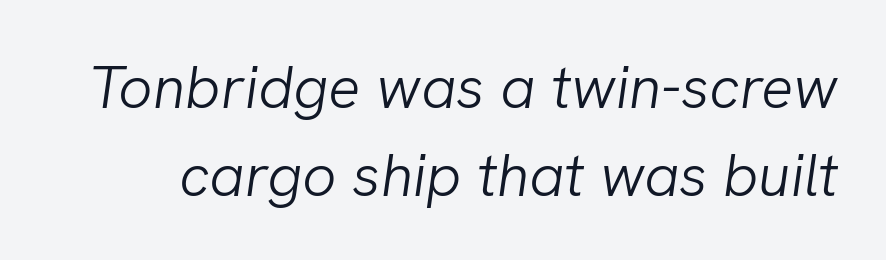
The image shows 60 px light type, italic (leaning right); set normal line spacing (1.46x), normal letter spacing, not underlined; low stroke contrast and a medium x-height.
